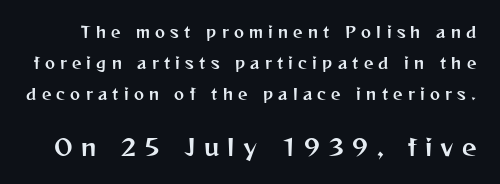
The image shows 23 px text type, upright; set loose line spacing (2.06x), unusually wide letter spacing (+0.35 em), not underlined; the second (bottom) block is 1.53x larger.
